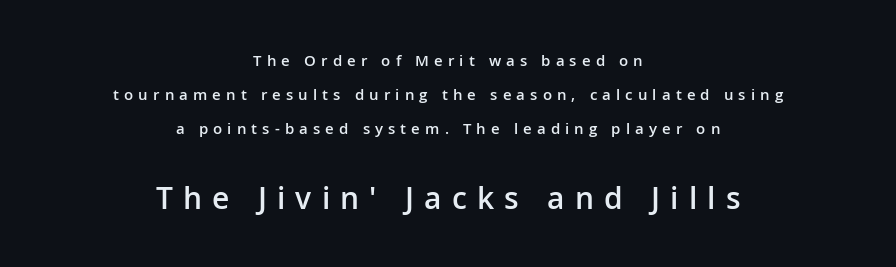
Q: Is the text bold? A: Semi-bold.
Q: Is the text italic (slanted)? A: No, it is upright.
Q: Is the typeface a serif or a sans-serif typeface? A: Sans-serif.
Q: Is the text underlined? A: No.
Q: How is the paragraph aligned? A: Centered.
Q: Is the spacing between letters normal or unusually wide? A: Unusually wide.
Q: Is the spacing between lines tight, normal or loose? A: Loose.
Q: Which block of text is set in a larger size, the first (top) or the second (bottom)? A: The second (bottom) one.
Q: Width (condensed, normal, or wide)? A: Normal.
Q: Stroke contrast? A: Low.
Q: x-height? A: Medium.
Q: Monospaced? A: No.
